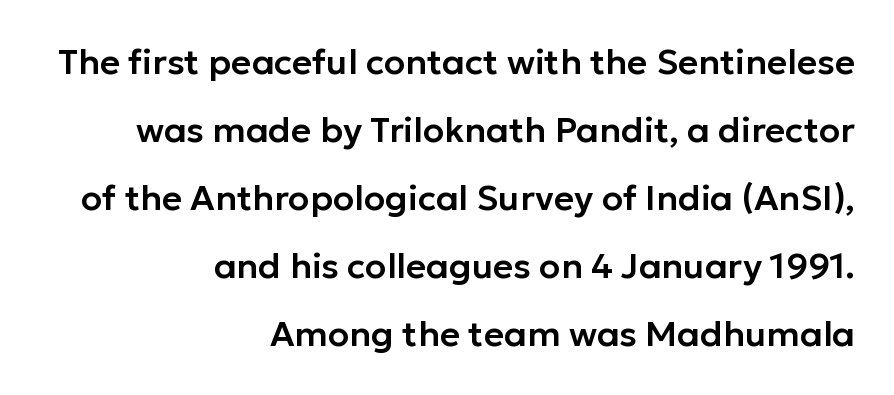
The image shows 35 px sans-serif type, upright; set right-aligned, loose line spacing (1.94x), normal letter spacing, not underlined; low stroke contrast and a medium x-height.
